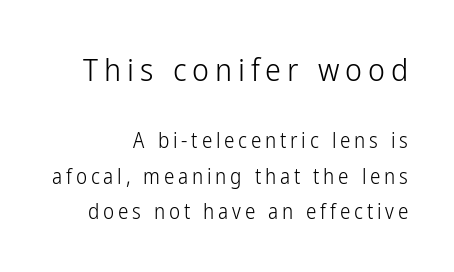
The image shows 32 px light, condensed sans-serif type, upright; set right-aligned, normal line spacing (1.68x), not underlined; the first (top) block is 1.52x larger; low stroke contrast and a medium x-height.
